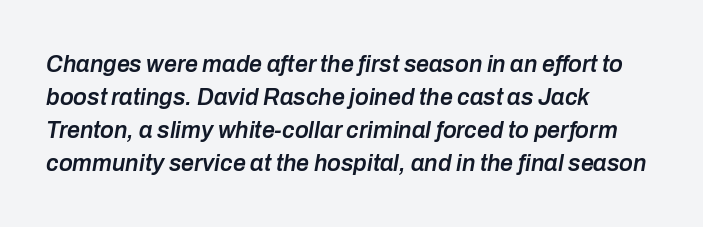
Does extra space separate the letters? No, they use regular spacing. Every row of glyphs begins at an identical x-position on the left. The specimen omits any rule beneath the text block's lines. In terms of weight, the rendering is demibold, just under bold.
